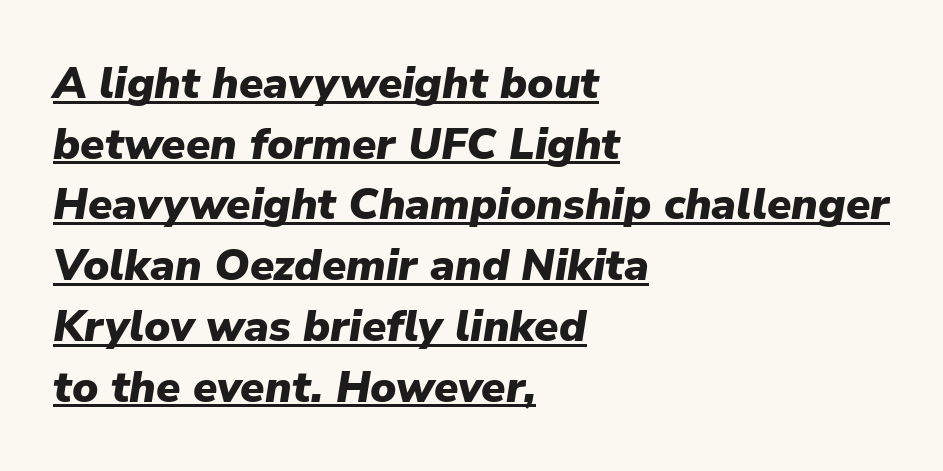
{"italic": "yes", "lean": "right", "slant_degrees": 9, "bold": "yes", "weight": "heavy", "width": "normal", "stroke_contrast": "low", "x_height": "medium", "monospaced": "no", "underline": "yes", "align": "left", "line_spacing": "normal", "line_spacing_ratio": 1.38, "letter_spacing": "normal", "letter_spacing_em": 0.0, "glyph_px": 44}
